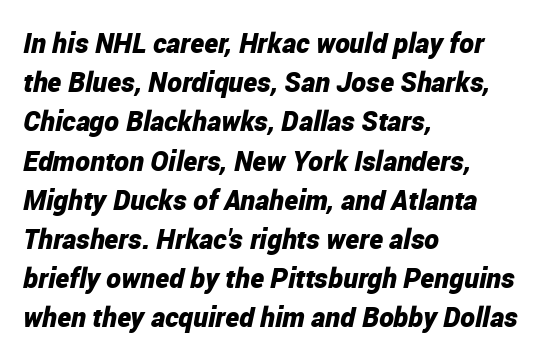
Character widths vary here, with narrow letters taking less room than wide ones. Italic: yes, the glyphs are oblique. Glance below the letters and you will spot only blank space. Letter spacing: default. One glance says typical: line gaps are just what's usual.
